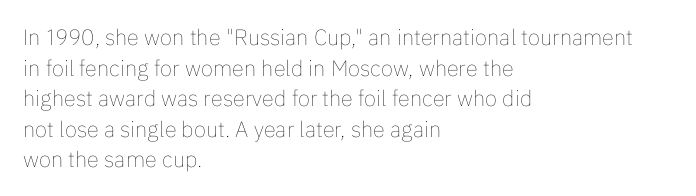
Here the glyphs are tracked normally, forming tight word shapes. This sample keeps an unexceptional amount of space between lines. Every character sits straight up, as roman type does. Each stroke keeps to a modest, everyday thickness or less. This rendering uses left alignment, leaving the right contour irregular. Descenders are the only things crossing below the line.
